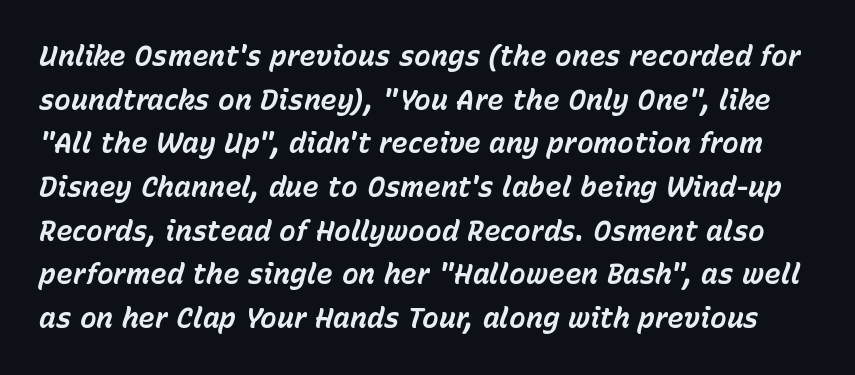
The image shows 28 px bold type, italic (leaning right); set normal line spacing (1.56x), normal letter spacing, not underlined; low stroke contrast and a medium x-height.
